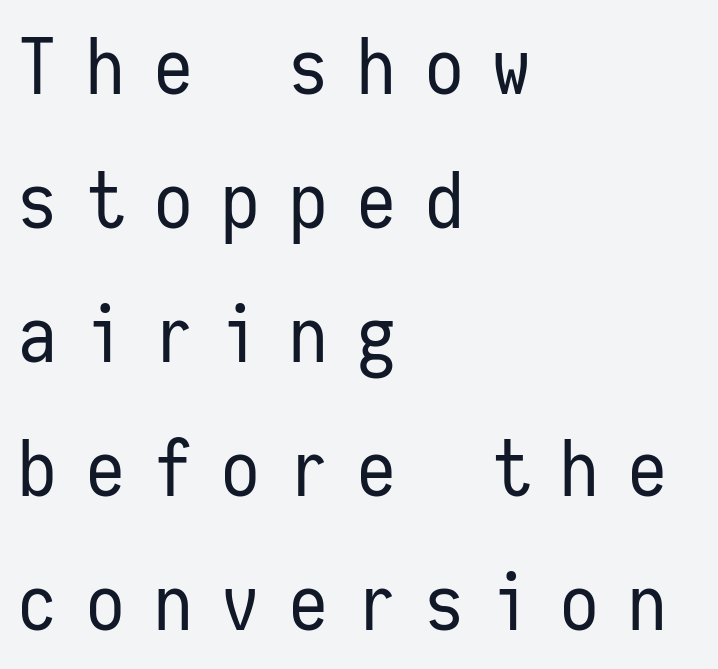
The rendering inserts visible extra space after every character. In terms of letterform style, serifs are entirely absent. Each stroke keeps to a modest, everyday thickness or less. Is this a fixed-width face? Yes — each glyph sits in an identical cell.
